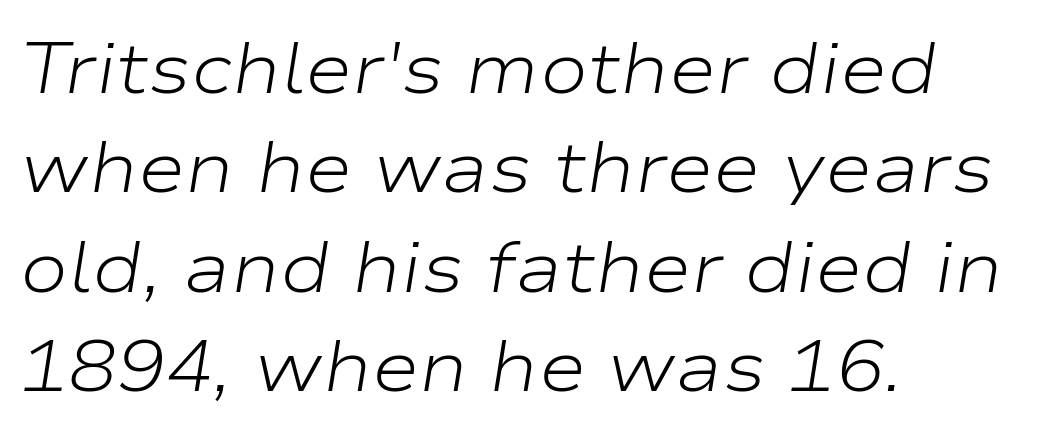
{"italic": "yes", "lean": "right", "slant_degrees": 9, "bold": "no", "weight": "light", "width": "wide", "stroke_contrast": "low", "x_height": "medium", "monospaced": "no", "underline": "no", "align": "left", "line_spacing": "normal", "line_spacing_ratio": 1.38, "letter_spacing": "normal", "letter_spacing_em": 0.0, "glyph_px": 72}
